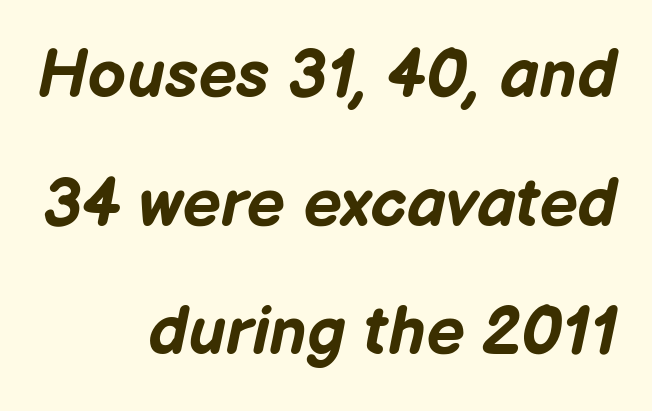
{"italic": "yes", "lean": "right", "slant_degrees": 12, "bold": "yes", "weight": "bold", "width": "normal", "stroke_contrast": "low", "x_height": "medium", "monospaced": "no", "underline": "no", "align": "right", "line_spacing_ratio": 1.89, "letter_spacing": "normal", "letter_spacing_em": 0.0, "glyph_px": 68}
